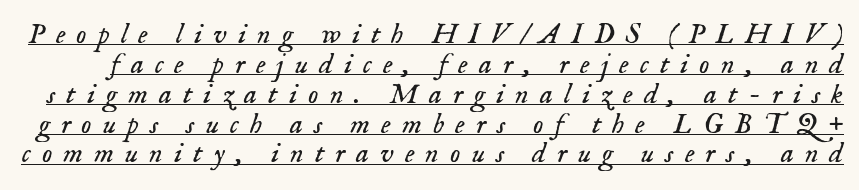
{"serif": "yes", "italic": "yes", "lean": "right", "slant_degrees": 18, "bold": "no", "weight": "light", "width": "normal", "stroke_contrast": "low", "x_height": "small", "monospaced": "no", "underline": "yes", "line_spacing": "tight", "line_spacing_ratio": 1.03, "letter_spacing": "wide", "letter_spacing_em": 0.38, "glyph_px": 29}
